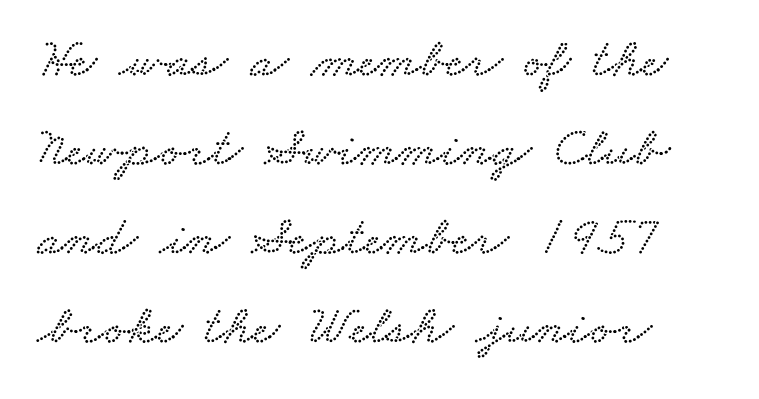
The image shows 56 px wide type; set left-aligned, normal line spacing (1.59x), normal letter spacing, not underlined; low stroke contrast and a small x-height.
